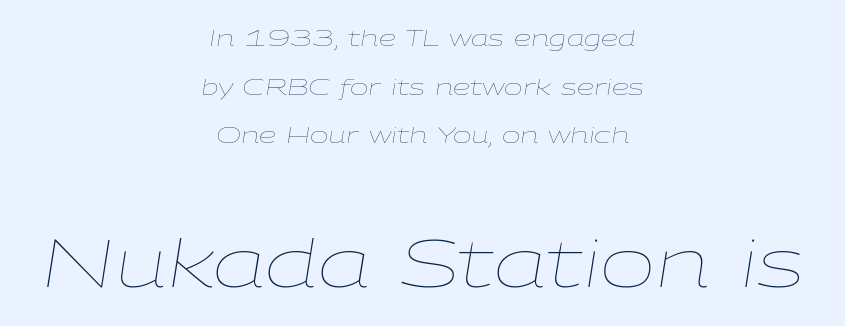
Q: Is the text bold? A: No.
Q: Is the text italic (slanted)? A: Yes, it leans right by about 9 degrees.
Q: Is the text underlined? A: No.
Q: How is the paragraph aligned? A: Centered.
Q: Is the spacing between letters normal or unusually wide? A: Normal.
Q: Is the spacing between lines tight, normal or loose? A: Loose.
Q: Which block of text is set in a larger size, the first (top) or the second (bottom)? A: The second (bottom) one.
Q: Width (condensed, normal, or wide)? A: Wide.
Q: Stroke contrast? A: Low.
Q: x-height? A: Medium.
Q: Monospaced? A: No.
